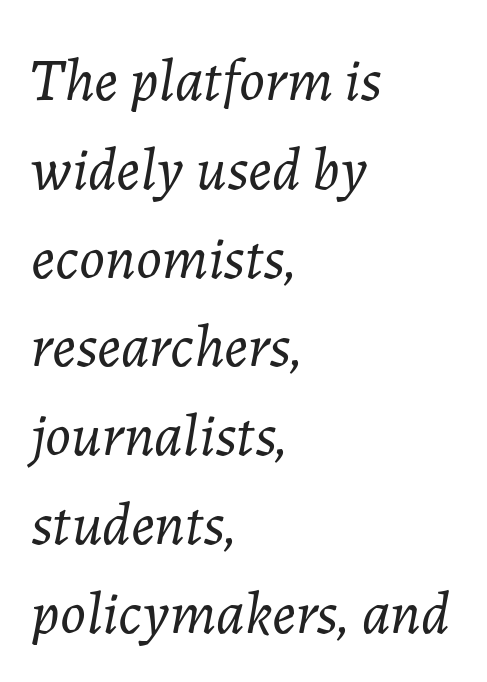
Q: Is the text bold? A: No.
Q: Is the text italic (slanted)? A: Yes, it leans right by about 7 degrees.
Q: Is the text underlined? A: No.
Q: How is the paragraph aligned? A: Left-aligned.
Q: Is the spacing between letters normal or unusually wide? A: Normal.
Q: Is the spacing between lines tight, normal or loose? A: Normal.
Q: Width (condensed, normal, or wide)? A: Normal.
Q: Stroke contrast? A: Low.
Q: x-height? A: Medium.
Q: Monospaced? A: No.
